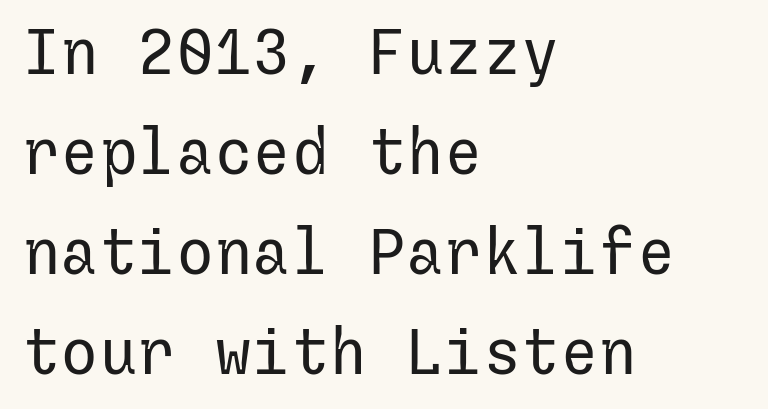
A typesetter would call this leading conventional body-copy spacing. Between one letter and the next there's only the usual sliver of space. The type sits square on the baseline with zero lean. Only glyphs here, with clear space below each row.
